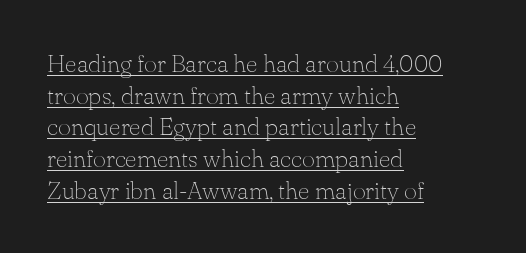
The image shows 25 px text type, upright; set left-aligned, normal line spacing (1.27x), normal letter spacing, underlined.
